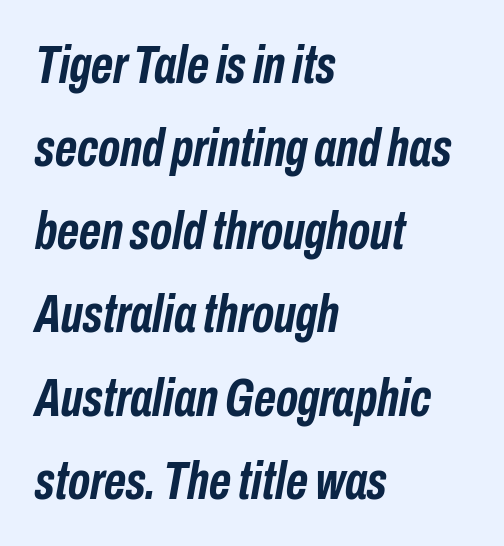
Each word holds together tightly as a unit, with standard inter-letter gaps. Alignment: flush left. Each letter keeps its own natural width here, so spacing adapts to shape. A dark, heavy texture on the line: the type is bold.
